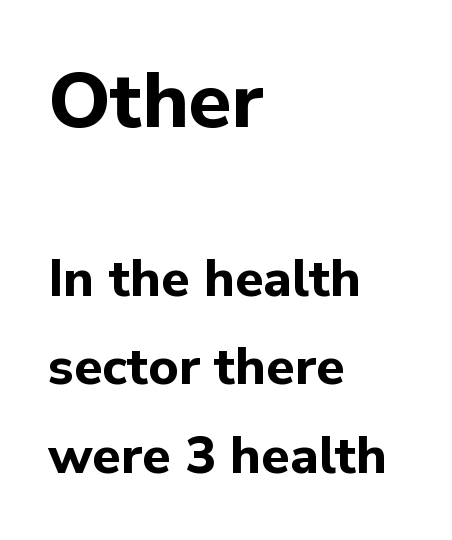
Each letter keeps its own natural width here, so spacing adapts to shape. The line texture is even and compact thanks to regular tracking. The zone under the glyphs is completely vacant. What weight is shown? A full bold with thick strokes. The emphasis by scale lands on block number one, above. One glance says typical: line gaps are just what's usual.
